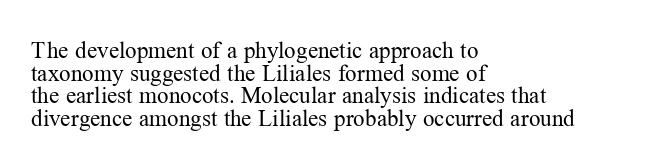
The image shows 23 px text type, upright; set left-aligned, tight line spacing (0.98x), normal letter spacing, not underlined.
